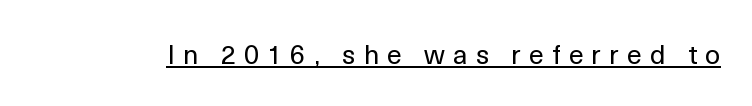
Q: Is the text bold? A: No.
Q: Is the text italic (slanted)? A: No, it is upright.
Q: Is the text underlined? A: Yes.
Q: Is the spacing between letters normal or unusually wide? A: Unusually wide.
